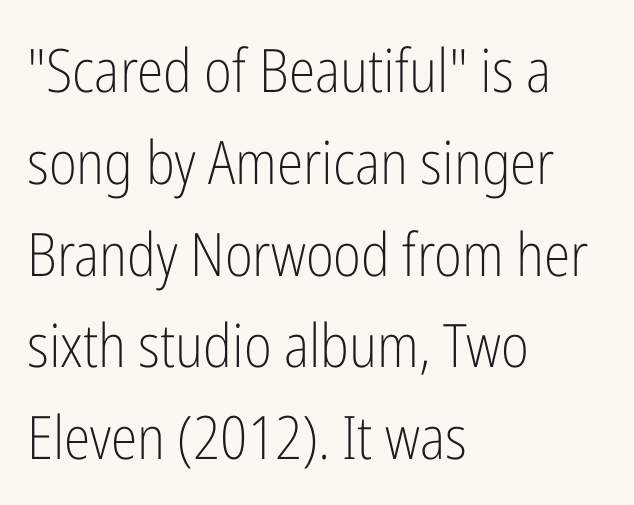
Spacing verdict: proportional, widths tailored to each character. The vertical gap from one line to the next is medium. These lines stack with their left ends in a neat column. The lettering holds an erect, upright posture throughout. Note: no serifs on the glyphs. Words float on clear page, feet unadorned.
